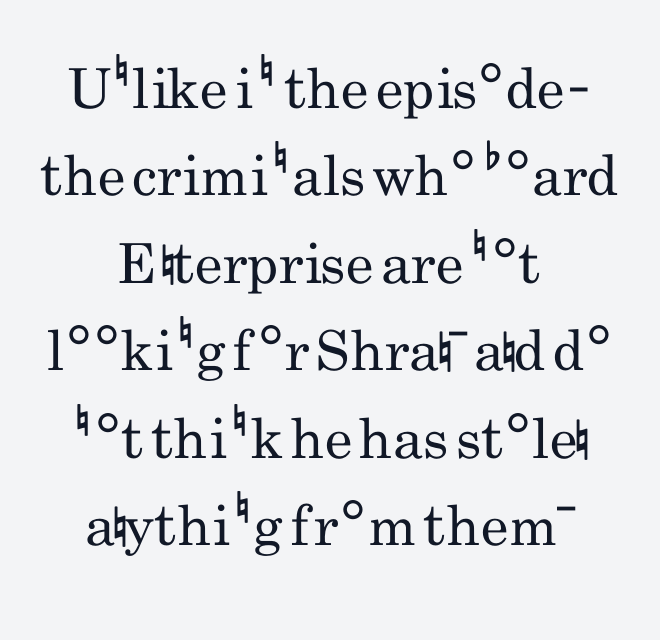
{"serif": "no", "italic": "no", "bold": "no", "weight": "regular", "width": "condensed", "stroke_contrast": "low", "x_height": "small", "monospaced": "no", "underline": "no", "align": "center", "line_spacing": "normal", "line_spacing_ratio": 1.59, "letter_spacing": "normal", "letter_spacing_em": 0.0, "glyph_px": 55}
